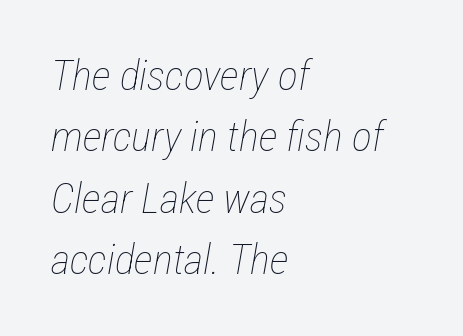
This rendering features lettering with no underline. Honestly, the letter spacing is just normal — you wouldn't notice it. A typesetter would call this proportional, since set widths differ per character. Successive baselines arrive at the customary interval.
